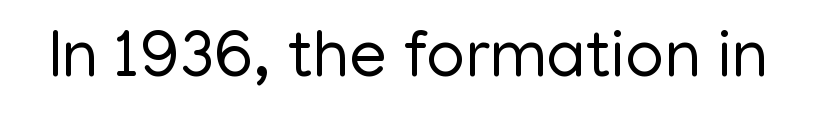
Nothing heavy about these letters — not bold at all. The rendering uses natural spacing where letterforms have individual widths. The characters display no serif detailing; their extremities are plain. There is no visible air inserted between adjacent glyphs. Clear beneath every line of the passage.
